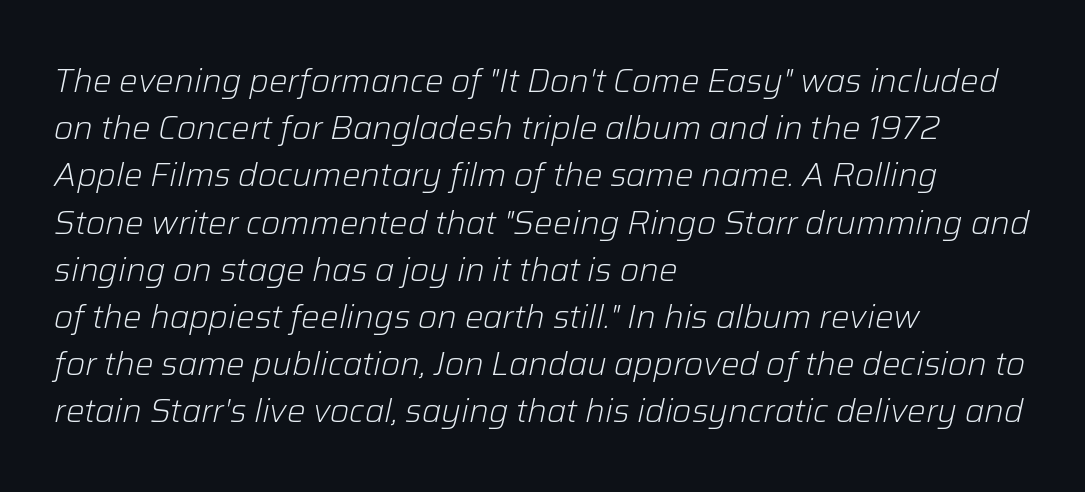
{"italic": "yes", "lean": "right", "slant_degrees": 12, "bold": "no", "weight": "light", "width": "normal", "stroke_contrast": "low", "x_height": "medium", "monospaced": "no", "underline": "no", "align": "left", "line_spacing": "normal", "line_spacing_ratio": 1.43, "letter_spacing": "normal", "letter_spacing_em": 0.0, "glyph_px": 33}
